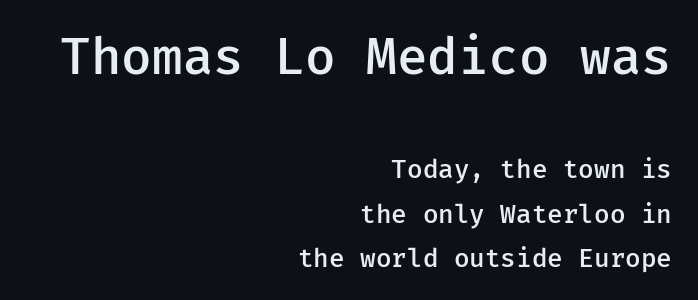
The image shows 51 px semibold sans-serif type, upright; set right-aligned, normal line spacing (1.7x), normal letter spacing, not underlined; the first (top) block is 1.96x larger; low stroke contrast and a medium x-height.
